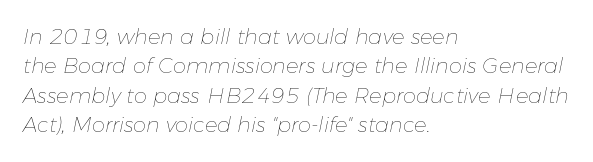
Caption: standard tracking, unaltered. Notice how the passage keeps a crisp vertical edge on the left only. Underlining? Definitely not there. Quick note: italic. Stems here are at most as thick as an everyday book face.
